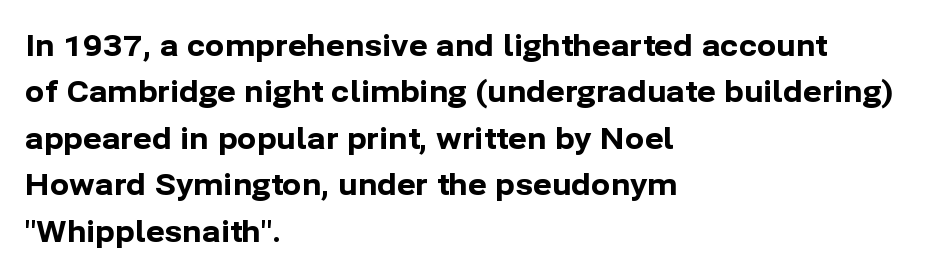
Look at the stroke-to-counter ratio: heavy, a bold. Descenders are the only things crossing below the line. Spacing verdict: proportional, widths tailored to each character. Students, note that the glyphs here touch the page at normal intervals.
